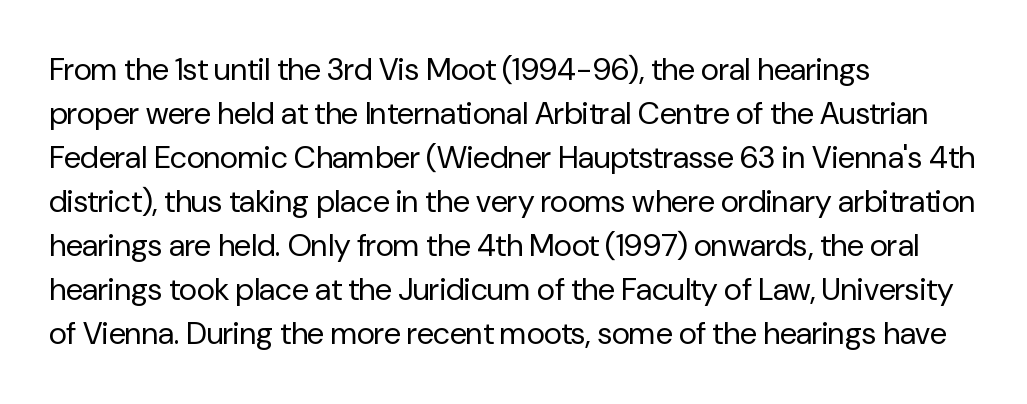
{"serif": "no", "italic": "no", "bold": "no", "weight": "regular", "width": "normal", "stroke_contrast": "low", "x_height": "medium", "monospaced": "no", "underline": "no", "align": "left", "line_spacing": "normal", "line_spacing_ratio": 1.42, "letter_spacing": "normal", "letter_spacing_em": 0.0, "glyph_px": 31}
